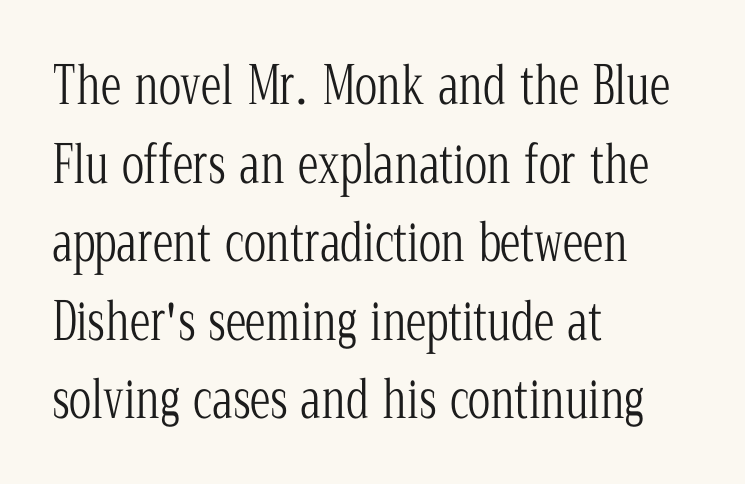
{"serif": "yes", "italic": "no", "bold": "no", "weight": "light", "width": "condensed", "stroke_contrast": "low", "x_height": "medium", "monospaced": "no", "underline": "no", "align": "left", "line_spacing": "normal", "line_spacing_ratio": 1.51, "letter_spacing": "normal", "letter_spacing_em": 0.0, "glyph_px": 52}
